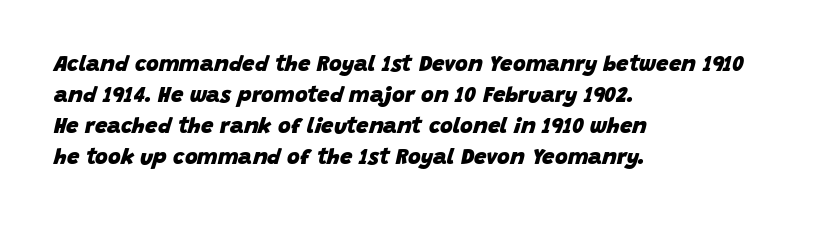
{"italic": "yes", "lean": "right", "slant_degrees": 15, "bold": "yes", "underline": "no", "align": "left", "line_spacing": "normal", "line_spacing_ratio": 1.41, "letter_spacing": "normal", "letter_spacing_em": 0.0, "glyph_px": 22}
